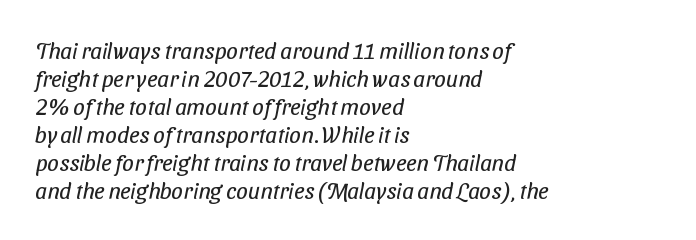
The image shows 23 px text type; set left-aligned, line spacing 1.22x, normal letter spacing, not underlined.
